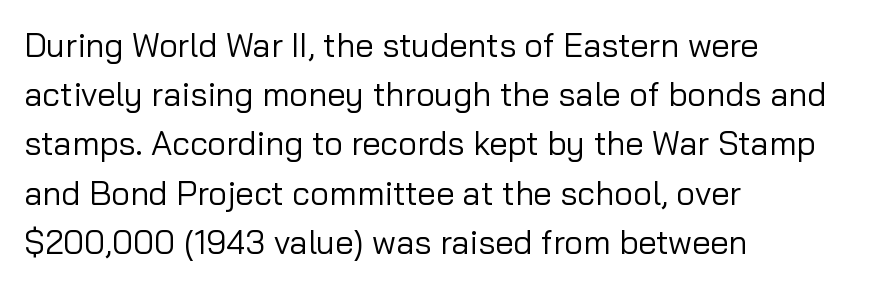
The image shows 33 px regular-weight sans-serif type, upright; set left-aligned, normal line spacing (1.49x), normal letter spacing, not underlined; low stroke contrast and a medium x-height.
